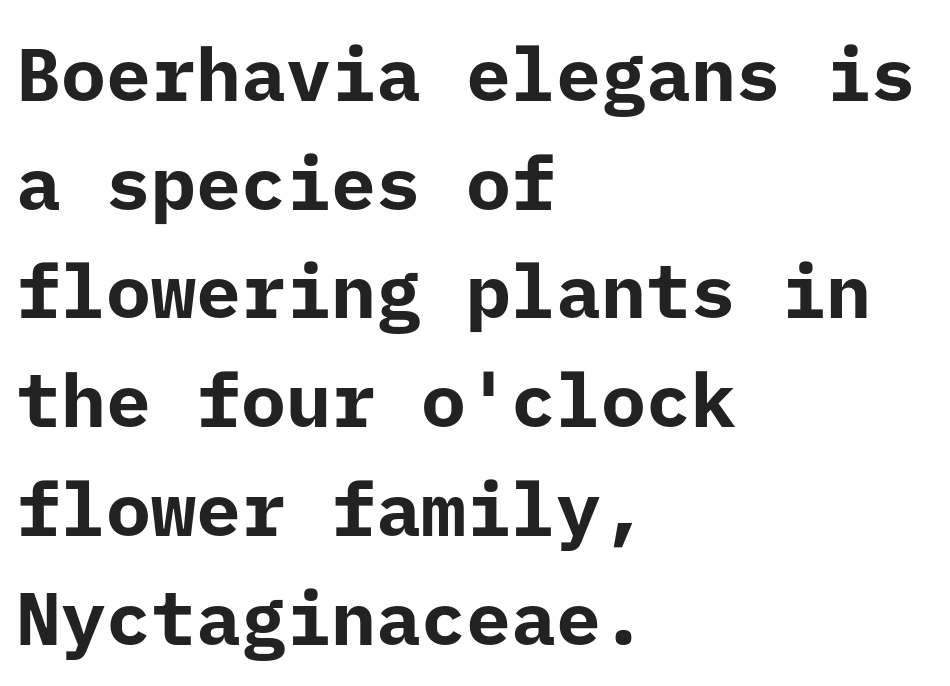
Q: Is the text bold? A: Yes.
Q: Is the text italic (slanted)? A: No, it is upright.
Q: Is the typeface a serif or a sans-serif typeface? A: Sans-serif.
Q: Is the text underlined? A: No.
Q: How is the paragraph aligned? A: Left-aligned.
Q: Is the spacing between letters normal or unusually wide? A: Normal.
Q: Is the spacing between lines tight, normal or loose? A: Normal.
Q: Width (condensed, normal, or wide)? A: Normal.
Q: Stroke contrast? A: Low.
Q: x-height? A: Medium.
